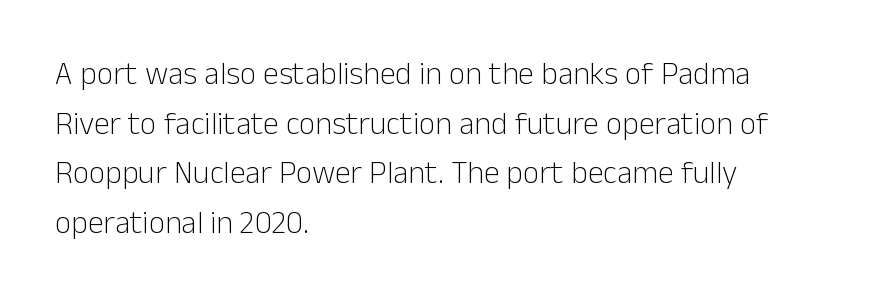
{"serif": "no", "italic": "no", "bold": "no", "weight": "light", "width": "normal", "stroke_contrast": "low", "x_height": "medium", "monospaced": "no", "underline": "no", "align": "left", "line_spacing": "normal", "line_spacing_ratio": 1.55, "letter_spacing": "normal", "letter_spacing_em": 0.0, "glyph_px": 32}
